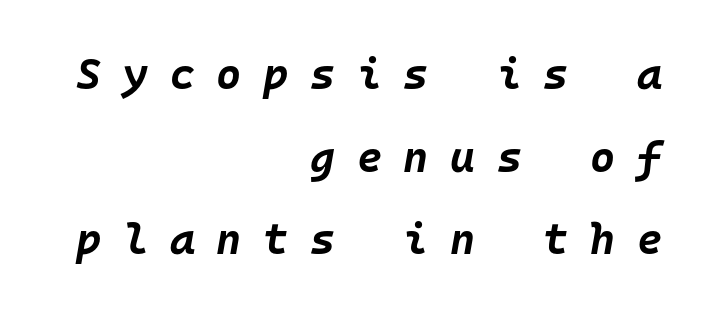
Q: Is the text bold? A: Yes.
Q: Is the text italic (slanted)? A: Yes, it leans right by about 10 degrees.
Q: Is the text underlined? A: No.
Q: How is the paragraph aligned? A: Right-aligned.
Q: Is the spacing between letters normal or unusually wide? A: Unusually wide.
Q: Is the spacing between lines tight, normal or loose? A: Loose.
Q: Width (condensed, normal, or wide)? A: Normal.
Q: Stroke contrast? A: Low.
Q: x-height? A: Large.
Q: Monospaced? A: Yes.
